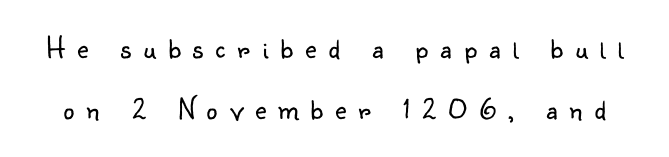
Words float on clear page, feet unadorned. These lines were composed using upright roman letters. This block would shrink considerably if given ordinary leading; it's expanded now. You could only call the tracking loose — the letters float apart. Note the varied advance widths — an 'i' is clearly narrower than an 'm'. Is the stroke heavy? The answer is a plain regular-or-lighter.
